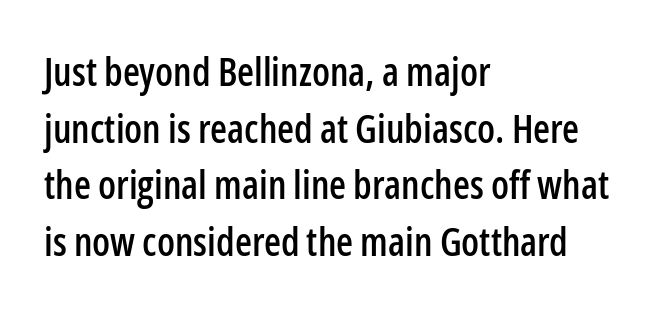
The image shows 39 px condensed sans-serif type, upright; set left-aligned, normal line spacing (1.45x), normal letter spacing, not underlined; low stroke contrast and a medium x-height.
